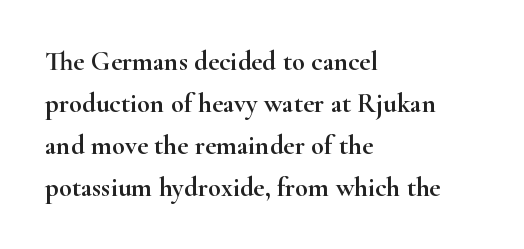
The image shows 27 px text type, upright; set left-aligned, normal line spacing (1.55x), normal letter spacing, not underlined.
